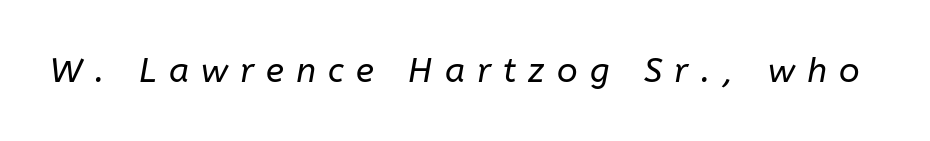
{"italic": "yes", "lean": "right", "slant_degrees": 10, "bold": "no", "weight": "regular", "width": "normal", "stroke_contrast": "low", "x_height": "medium", "monospaced": "no", "underline": "no", "letter_spacing": "wide", "letter_spacing_em": 0.36, "glyph_px": 34}
